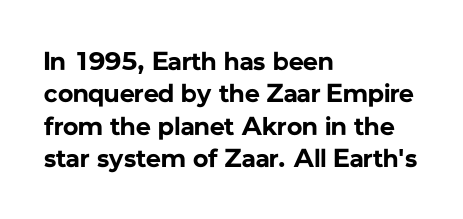
{"italic": "no", "bold": "yes", "underline": "no", "align": "left", "line_spacing": "normal", "line_spacing_ratio": 1.25, "letter_spacing": "normal", "letter_spacing_em": 0.0, "glyph_px": 26}
